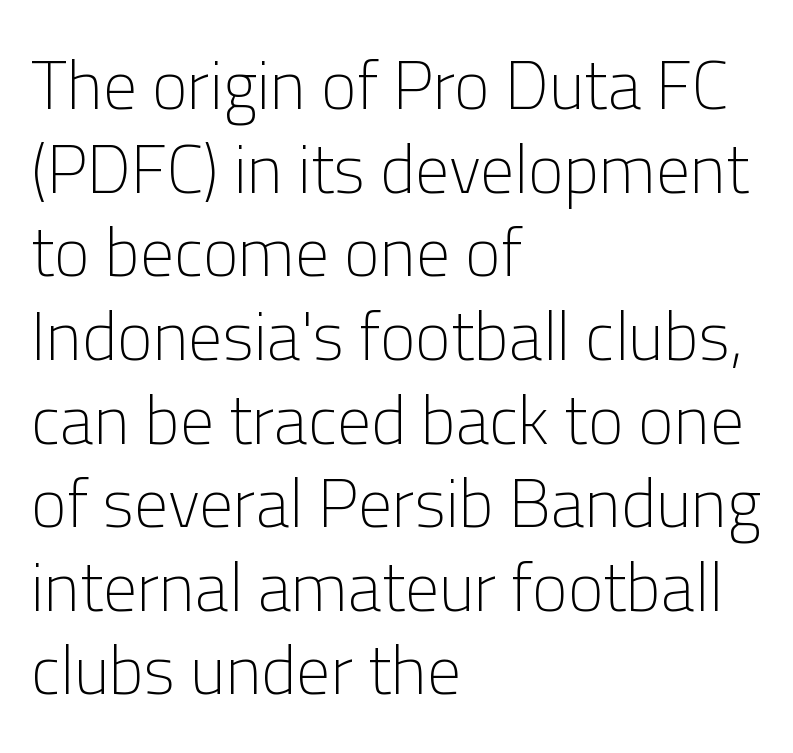
{"serif": "no", "italic": "no", "bold": "no", "weight": "light", "width": "normal", "stroke_contrast": "low", "x_height": "medium", "monospaced": "no", "underline": "no", "align": "left", "line_spacing_ratio": 1.23, "letter_spacing": "normal", "letter_spacing_em": 0.0, "glyph_px": 68}
